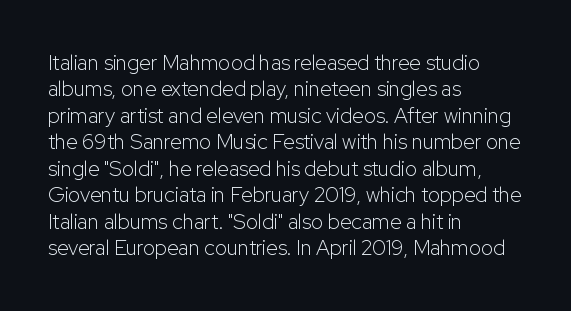
The image shows 21 px text type, upright; set left-aligned, normal line spacing (1.26x), normal letter spacing, not underlined.
